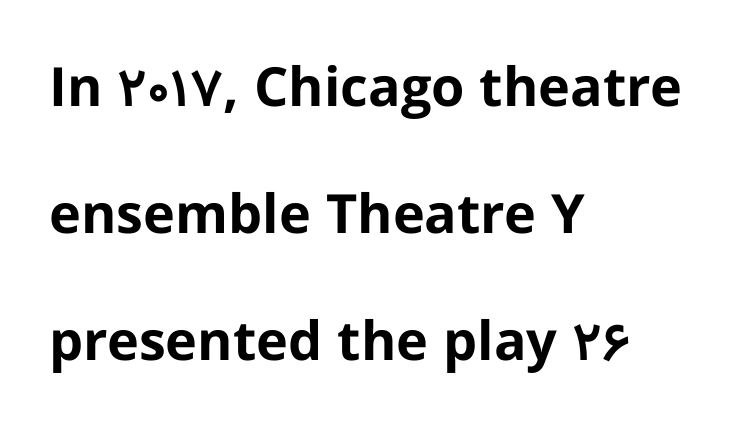
{"serif": "no", "italic": "no", "bold": "yes", "weight": "bold", "width": "normal", "stroke_contrast": "low", "x_height": "medium", "monospaced": "no", "underline": "no", "align": "left", "line_spacing": "loose", "line_spacing_ratio": 2.35, "letter_spacing": "normal", "letter_spacing_em": 0.0, "glyph_px": 54}
